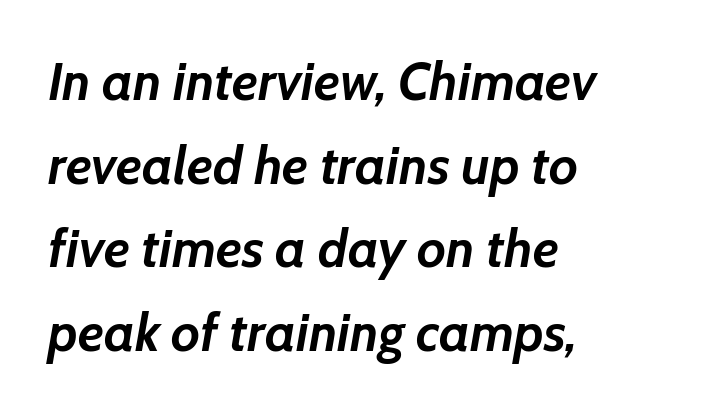
This rendering leaves character spacing at its baseline value. When letters slant like this, we call the style italic. Underline: absent. Look at the stroke-to-counter ratio: heavy, a bold.
